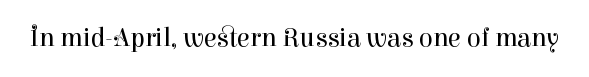
Q: Is the text bold? A: No.
Q: Is the text italic (slanted)? A: No, it is upright.
Q: Is the text underlined? A: No.
Q: Is the spacing between letters normal or unusually wide? A: Normal.
